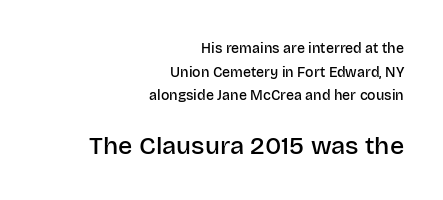
The image shows 25 px text type, upright; set right-aligned, normal line spacing (1.68x), normal letter spacing, not underlined; the second (bottom) block is 1.79x larger.
